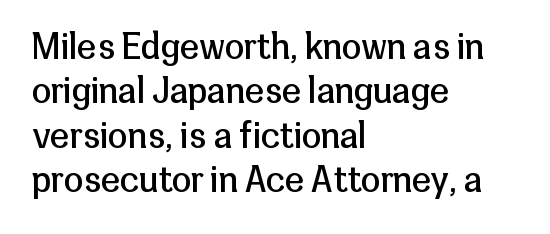
Here the designer chose a conventional face with non-uniform glyph widths. Letters rest on an invisible, unmarked baseline. Words appear dense and cohesive because spacing is normal. The glyphs in this specimen are sans serif.
